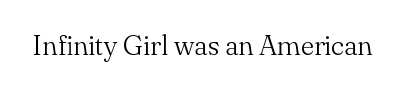
Characters follow at the spacing the type designer built in. Unmarked baselines from the first word to the last. The letters advance in unequal steps, a hallmark of proportional type. Tall strokes in this sample are plumb rather than angled. Is this a heavy cut? Hardly; it is regular or lighter.
